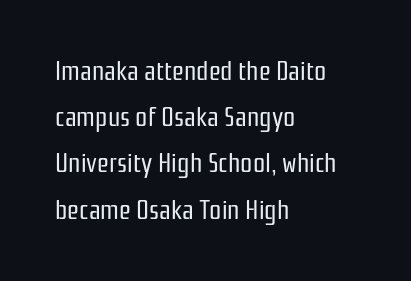
Q: Is the text bold? A: No.
Q: Is the text italic (slanted)? A: No, it is upright.
Q: Is the text underlined? A: No.
Q: How is the paragraph aligned? A: Left-aligned.
Q: Is the spacing between letters normal or unusually wide? A: Normal.
